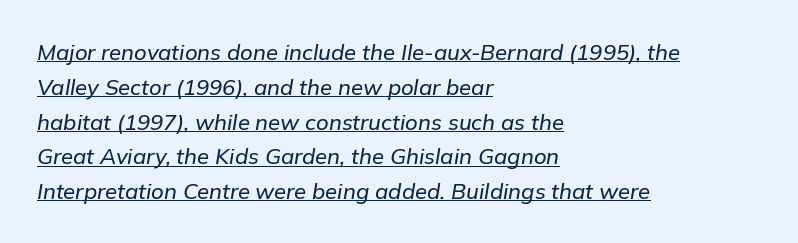
The image shows 22 px text type, italic (leaning right); set left-aligned, normal line spacing (1.58x), normal letter spacing, underlined.
